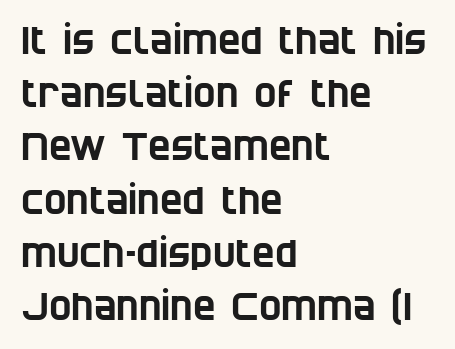
{"serif": "no", "width": "condensed", "stroke_contrast": "low", "x_height": "large", "monospaced": "no", "underline": "no", "align": "left", "line_spacing": "normal", "line_spacing_ratio": 1.4, "letter_spacing": "normal", "letter_spacing_em": 0.0, "glyph_px": 38}
